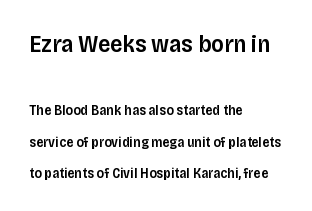
{"italic": "no", "bold": "semi", "underline": "no", "align": "left", "line_spacing": "loose", "line_spacing_ratio": 2.22, "letter_spacing": "normal", "letter_spacing_em": 0.0, "larger_block": "first", "size_ratio": 1.71, "glyph_px": 24}
